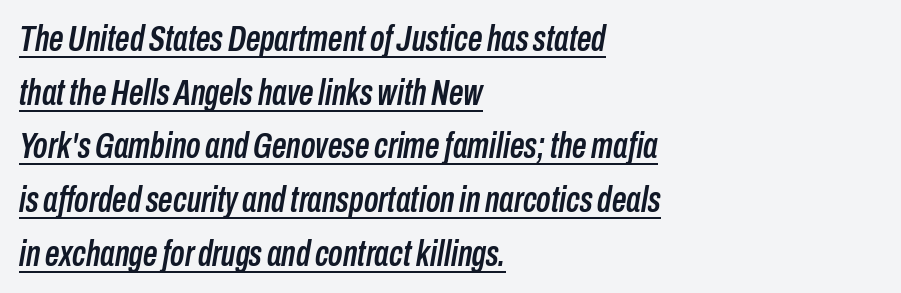
{"italic": "yes", "lean": "right", "slant_degrees": 10, "width": "condensed", "stroke_contrast": "low", "x_height": "medium", "monospaced": "no", "underline": "yes", "align": "left", "line_spacing": "normal", "line_spacing_ratio": 1.49, "letter_spacing": "normal", "letter_spacing_em": 0.0, "glyph_px": 36}
